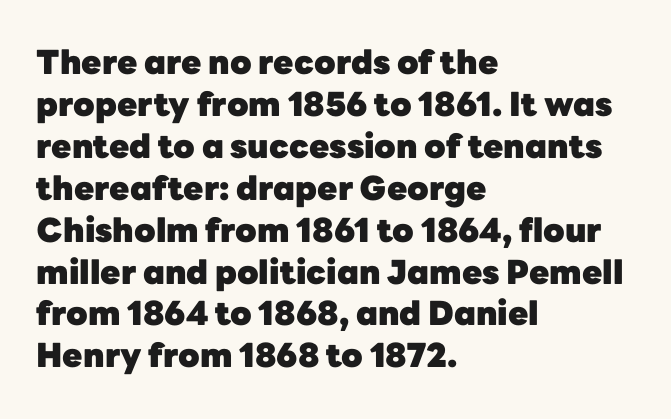
{"serif": "no", "italic": "no", "bold": "yes", "weight": "heavy", "width": "normal", "stroke_contrast": "low", "x_height": "medium", "monospaced": "no", "underline": "no", "align": "left", "line_spacing": "normal", "line_spacing_ratio": 1.27, "letter_spacing": "normal", "letter_spacing_em": 0.0, "glyph_px": 33}
